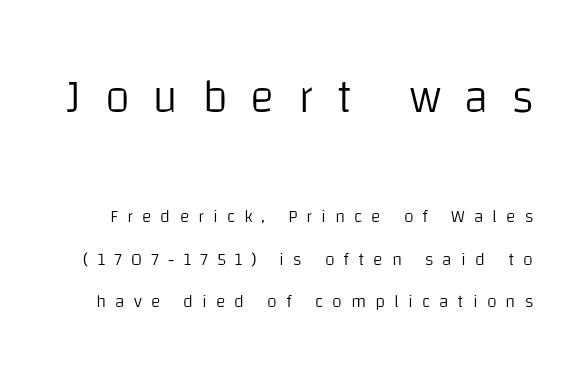
Q: Is the text bold? A: No.
Q: Is the text italic (slanted)? A: No, it is upright.
Q: Is the typeface a serif or a sans-serif typeface? A: Sans-serif.
Q: Is the text underlined? A: No.
Q: Is the spacing between letters normal or unusually wide? A: Unusually wide.
Q: Is the spacing between lines tight, normal or loose? A: Loose.
Q: Which block of text is set in a larger size, the first (top) or the second (bottom)? A: The first (top) one.
Q: Width (condensed, normal, or wide)? A: Normal.
Q: Stroke contrast? A: Low.
Q: x-height? A: Large.
Q: Monospaced? A: No.
